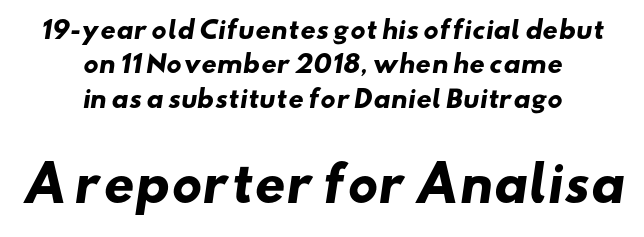
Q: Is the text bold? A: Yes.
Q: Is the typeface a serif or a sans-serif typeface? A: Sans-serif.
Q: Is the text underlined? A: No.
Q: How is the paragraph aligned? A: Centered.
Q: Is the spacing between letters normal or unusually wide? A: Normal.
Q: Is the spacing between lines tight, normal or loose? A: Normal.
Q: Which block of text is set in a larger size, the first (top) or the second (bottom)? A: The second (bottom) one.
Q: Width (condensed, normal, or wide)? A: Wide.
Q: Stroke contrast? A: Low.
Q: x-height? A: Small.
Q: Monospaced? A: No.
